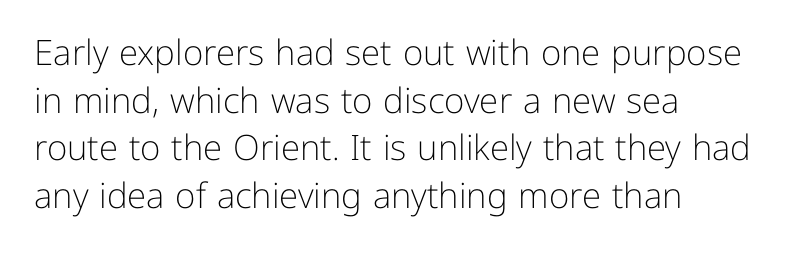
The image shows 35 px light sans-serif type, upright; set left-aligned, normal line spacing (1.36x), normal letter spacing, not underlined; low stroke contrast and a medium x-height.
